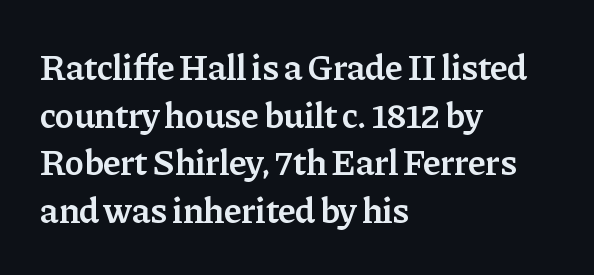
The image shows 36 px semibold serif type, upright; set left-aligned, normal line spacing (1.32x), normal letter spacing, not underlined; low stroke contrast and a medium x-height.
